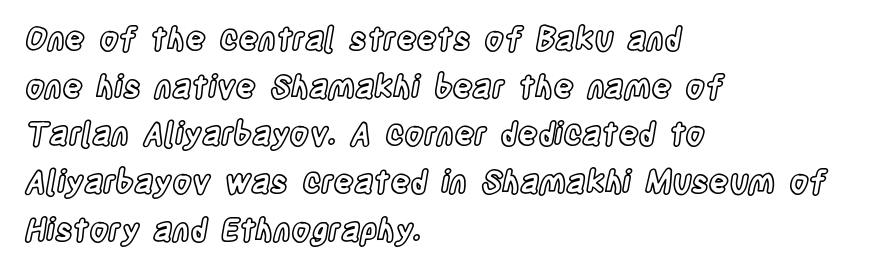
Look at the tracking — it's just the regular setting, nothing added. A normal amount of white space separates one row of letters from the next. This sample has the flowing, uneven cadence of proportional lettering. The compositor pushed each line to the left boundary. Descender tails drop into unmarked territory.
